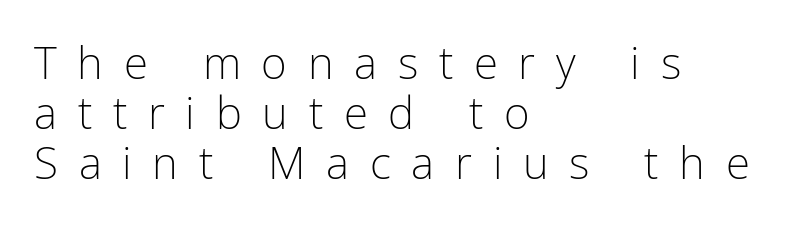
Q: Is the text bold? A: No.
Q: Is the text italic (slanted)? A: No, it is upright.
Q: Is the typeface a serif or a sans-serif typeface? A: Sans-serif.
Q: Is the text underlined? A: No.
Q: How is the paragraph aligned? A: Left-aligned.
Q: Is the spacing between letters normal or unusually wide? A: Unusually wide.
Q: Is the spacing between lines tight, normal or loose? A: Tight.
Q: Width (condensed, normal, or wide)? A: Condensed.
Q: Stroke contrast? A: Low.
Q: x-height? A: Medium.
Q: Monospaced? A: No.
